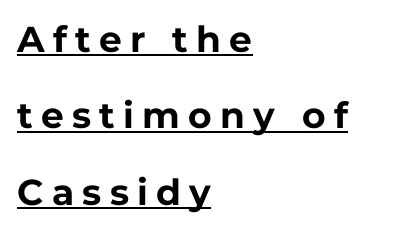
Grotesque or geometric, the face here clearly has no serifs. Students, this is bold: see how much ink each stroke carries. Rows of type keep a wide berth in the vertical direction. Descenders here cross a horizontal rule under the line.
